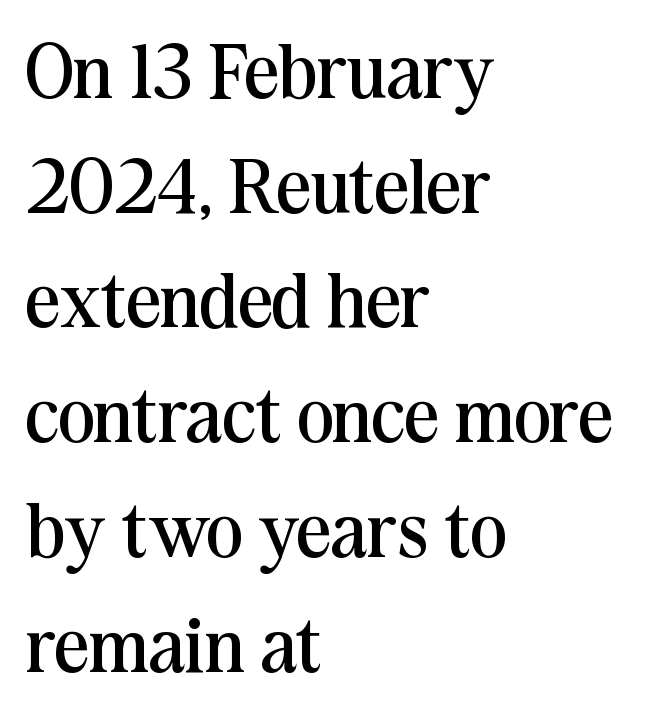
Style check: upright. Vertical stems look standard width or narrower in stroke. The vertical gap from one line to the next is medium. Which margin do the lines hug? The left one — the right edge is uneven. Here the designer chose a conventional face with non-uniform glyph widths.
